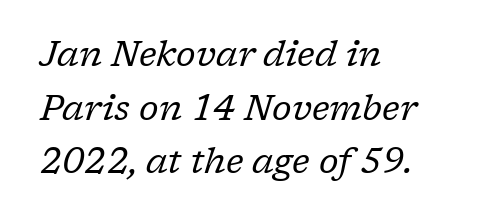
The image shows 35 px regular-weight serif type, italic (leaning right); set left-aligned, normal line spacing (1.53x), normal letter spacing, not underlined; low stroke contrast and a medium x-height.
